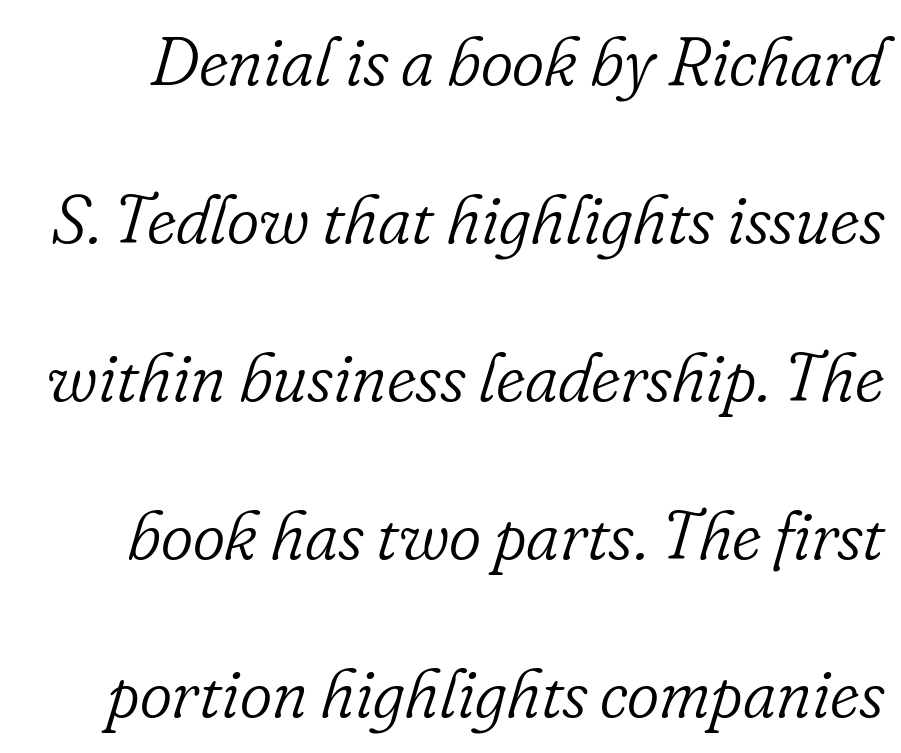
The image shows 69 px light serif type, italic (leaning right); set loose line spacing (2.29x), normal letter spacing, not underlined; low stroke contrast and a small x-height.
